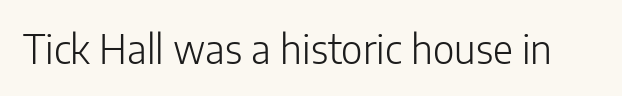
The image shows 39 px light sans-serif type, upright; set normal letter spacing, not underlined; low stroke contrast and a medium x-height.
